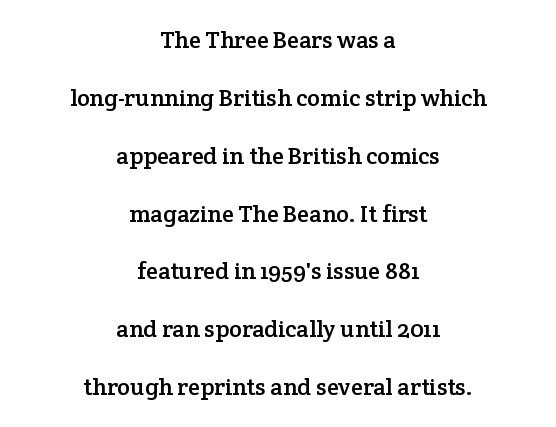
The image shows 24 px text type, upright; set centered, loose line spacing (2.41x), normal letter spacing, not underlined.
